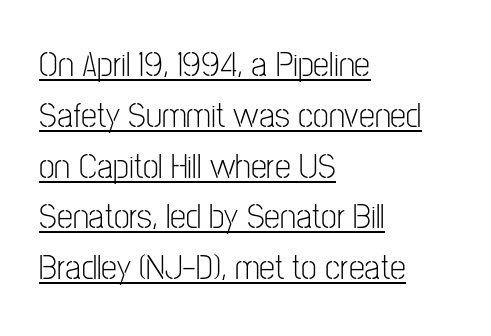
Q: Is the text bold? A: No.
Q: Is the text italic (slanted)? A: No, it is upright.
Q: Is the typeface a serif or a sans-serif typeface? A: Sans-serif.
Q: Is the text underlined? A: Yes.
Q: How is the paragraph aligned? A: Left-aligned.
Q: Is the spacing between letters normal or unusually wide? A: Normal.
Q: Is the spacing between lines tight, normal or loose? A: Normal.
Q: Width (condensed, normal, or wide)? A: Condensed.
Q: Stroke contrast? A: Low.
Q: x-height? A: Medium.
Q: Monospaced? A: No.
